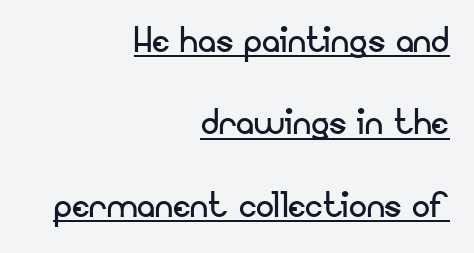
Visually the block forms a straight wall on the right and a jagged coastline on the left. Each letter keeps its own natural width here, so spacing adapts to shape. The letters stand straight up with perfectly vertical stems. The type is set solid horizontally, with unmodified tracking. The letterforms sit at book weight or below. Examine the stroke ends and you'll find no serifs.
